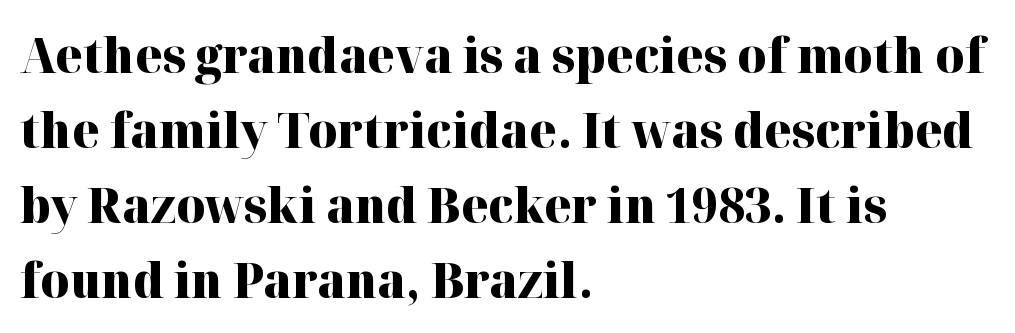
Q: Is the text bold? A: Yes.
Q: Is the text italic (slanted)? A: No, it is upright.
Q: Is the typeface a serif or a sans-serif typeface? A: Serif.
Q: Is the text underlined? A: No.
Q: How is the paragraph aligned? A: Left-aligned.
Q: Is the spacing between letters normal or unusually wide? A: Normal.
Q: Is the spacing between lines tight, normal or loose? A: Normal.
Q: Width (condensed, normal, or wide)? A: Normal.
Q: Stroke contrast? A: High.
Q: x-height? A: Medium.
Q: Monospaced? A: No.
